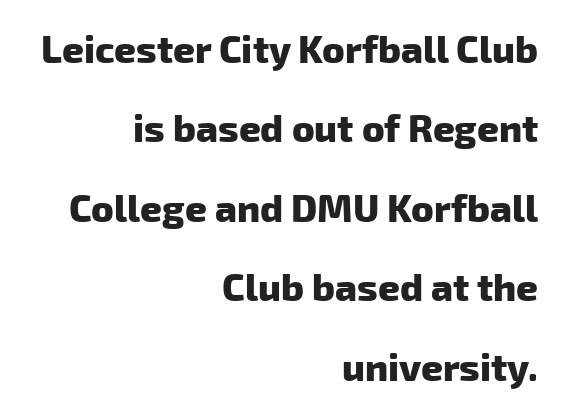
{"serif": "no", "bold": "yes", "weight": "heavy", "width": "normal", "stroke_contrast": "low", "x_height": "medium", "monospaced": "no", "underline": "no", "align": "right", "line_spacing": "loose", "line_spacing_ratio": 2.09, "letter_spacing": "normal", "letter_spacing_em": 0.0, "glyph_px": 38}
